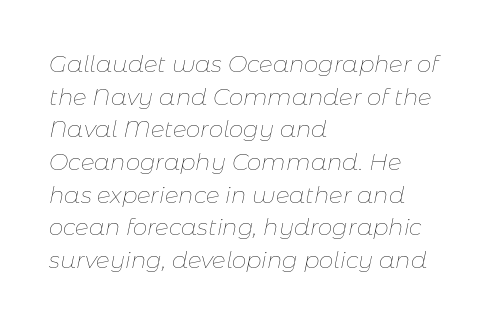
Is the stroke heavy? The answer is a plain regular-or-lighter. The whole block is typeset with a tilt. Check the space under the baseline: it is left empty. Interline gaps are of average width in this sample.
